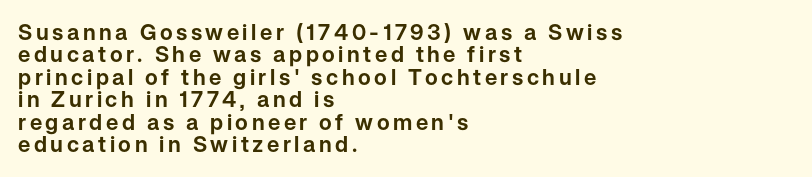
Q: Is the text italic (slanted)? A: No, it is upright.
Q: Is the text underlined? A: No.
Q: How is the paragraph aligned? A: Left-aligned.
Q: Is the spacing between lines tight, normal or loose? A: Tight.
